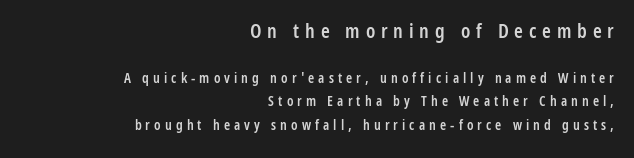
Italic? Not at all — the glyphs are vertical. A student would notice the top passage is typeset larger than what follows. In CSS terms this would be text-align: right. Summary of vertical rhythm: regular, with standard interline spacing. How heavy is the stroke? Medium-heavy — a semibold, shy of bold. This sample uses expanded letter spacing, leaving extra air between glyphs.
